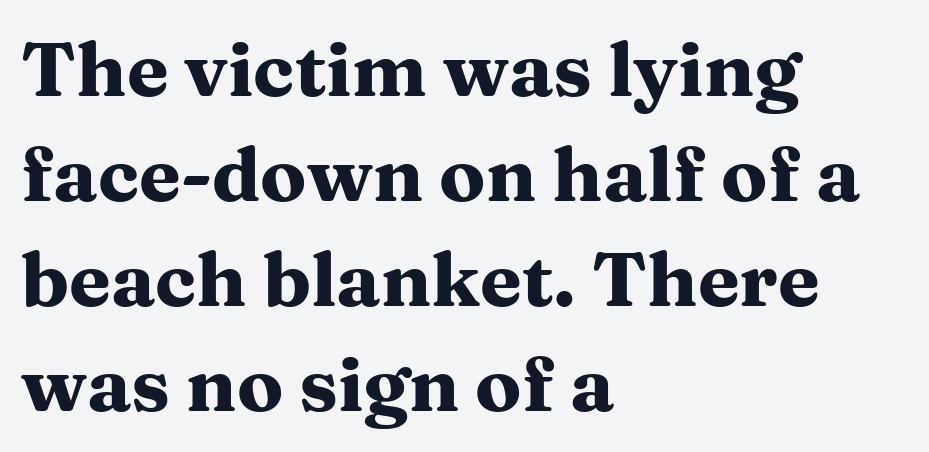
The image shows 76 px heavy, wide serif type, upright; set left-aligned, normal line spacing (1.38x), normal letter spacing, not underlined; medium stroke contrast and a medium x-height.
